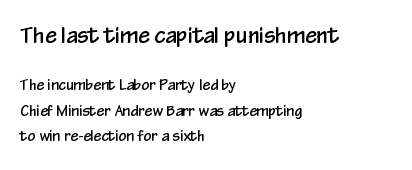
{"italic": "no", "underline": "no", "align": "left", "line_spacing_ratio": 1.83, "letter_spacing": "normal", "letter_spacing_em": 0.0, "larger_block": "first", "size_ratio": 1.5, "glyph_px": 21}
